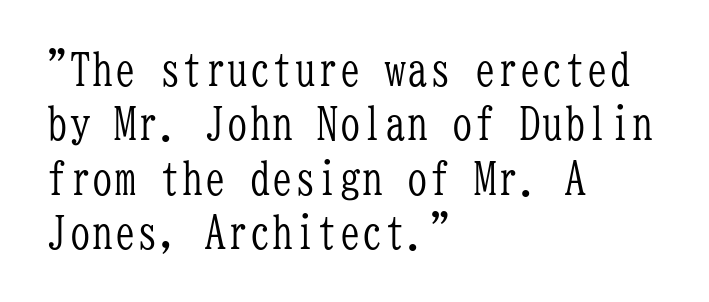
Q: Is the text bold? A: No.
Q: Is the text italic (slanted)? A: No, it is upright.
Q: Is the typeface a serif or a sans-serif typeface? A: Serif.
Q: Is the text underlined? A: No.
Q: How is the paragraph aligned? A: Left-aligned.
Q: Is the spacing between letters normal or unusually wide? A: Normal.
Q: Width (condensed, normal, or wide)? A: Condensed.
Q: Stroke contrast? A: Low.
Q: x-height? A: Medium.
Q: Monospaced? A: Yes.
